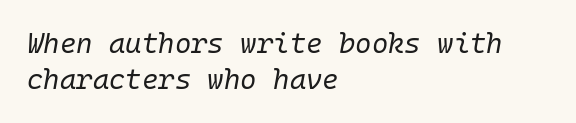
Rule under the text: the space is simply empty. Layout note: lines flush left. No chunkiness to these letters — they're not bold. Think of a typewriter: that constant character pitch is what you see here. The axis of the letterforms is tilted away from vertical. A normal amount of white space separates one row of letters from the next.
